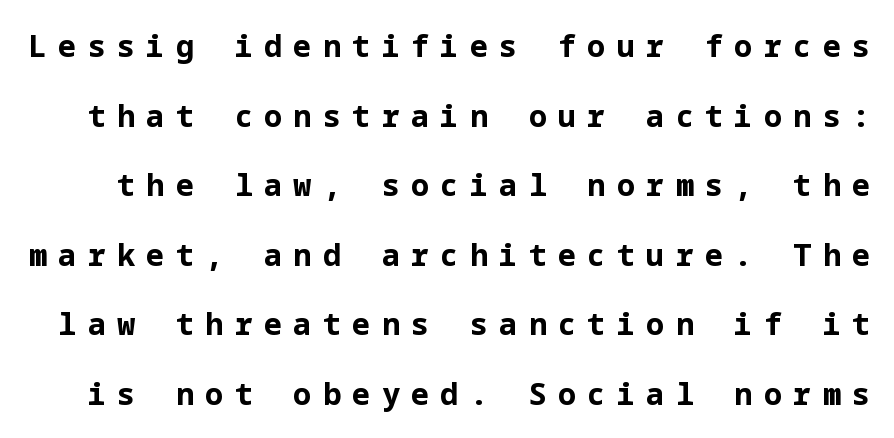
{"serif": "no", "italic": "no", "bold": "yes", "weight": "bold", "width": "normal", "stroke_contrast": "low", "x_height": "medium", "underline": "no", "line_spacing": "loose", "line_spacing_ratio": 2.32, "letter_spacing": "wide", "letter_spacing_em": 0.38, "glyph_px": 30}
